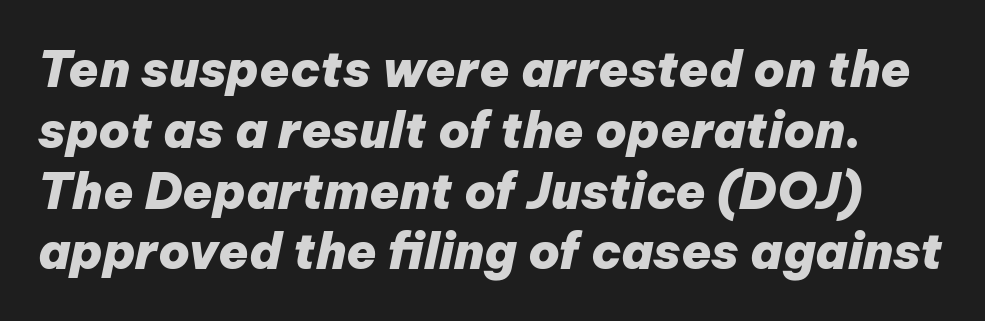
Every character sits at an angle, as italics do. Honestly, there is no underline to notice here at all. Weight: bold. The rendering uses natural spacing where letterforms have individual widths.
